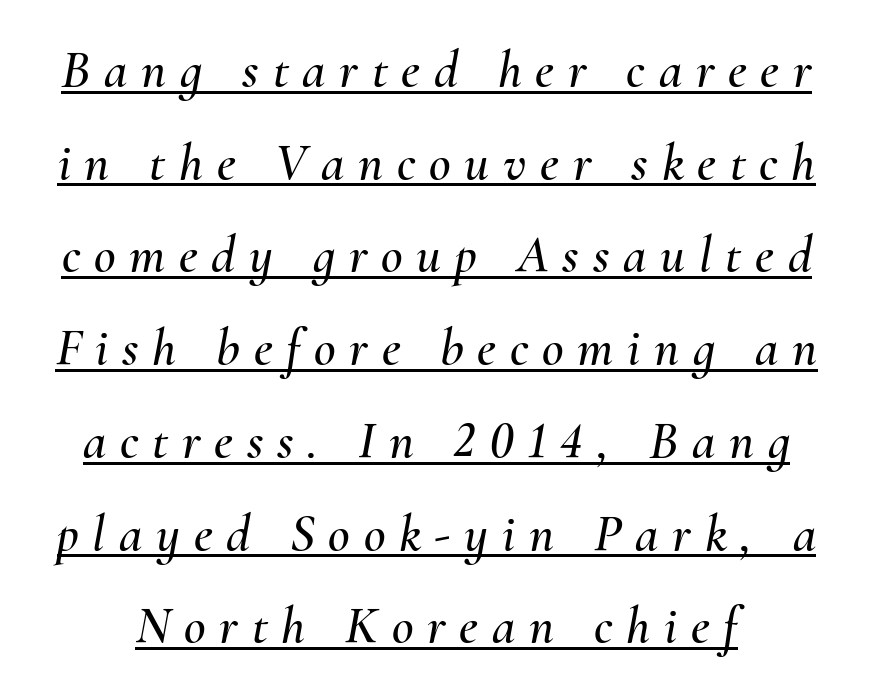
Q: Is the text italic (slanted)? A: Yes, it leans right by about 10 degrees.
Q: Is the text underlined? A: Yes.
Q: Is the spacing between letters normal or unusually wide? A: Unusually wide.
Q: Width (condensed, normal, or wide)? A: Normal.
Q: Stroke contrast? A: Medium.
Q: x-height? A: Small.
Q: Monospaced? A: No.
